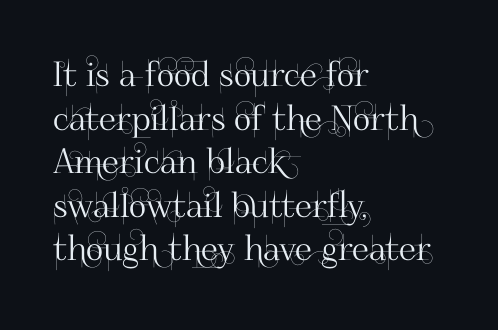
When letters stand straight like this, we call the style roman or upright. Think of a printed novel: that variable character pitch is what you see here. Leftover space on each line is placed entirely after the last word. Regular leading. Plain, unruled lines of type. Compared with typical body copy, the letter spacing here is the same.
